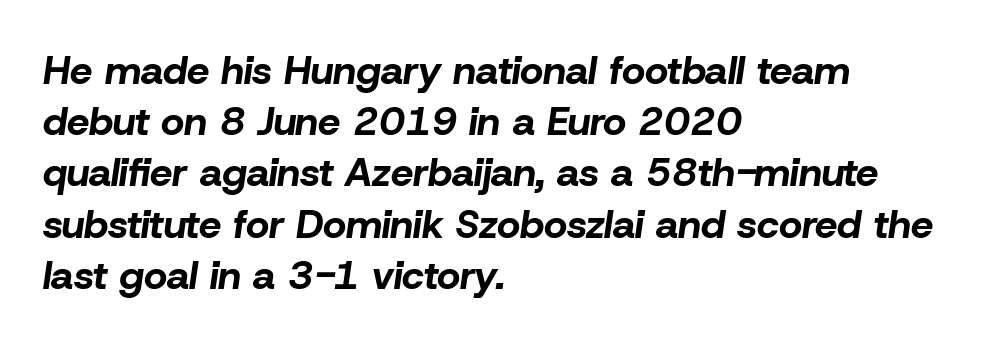
Honestly, the row spacing looks completely unremarkable. Think of a printed novel: that variable character pitch is what you see here. This sample uses an oblique cut, with every glyph tilted off the vertical. Descenders are the only things crossing below the line.
